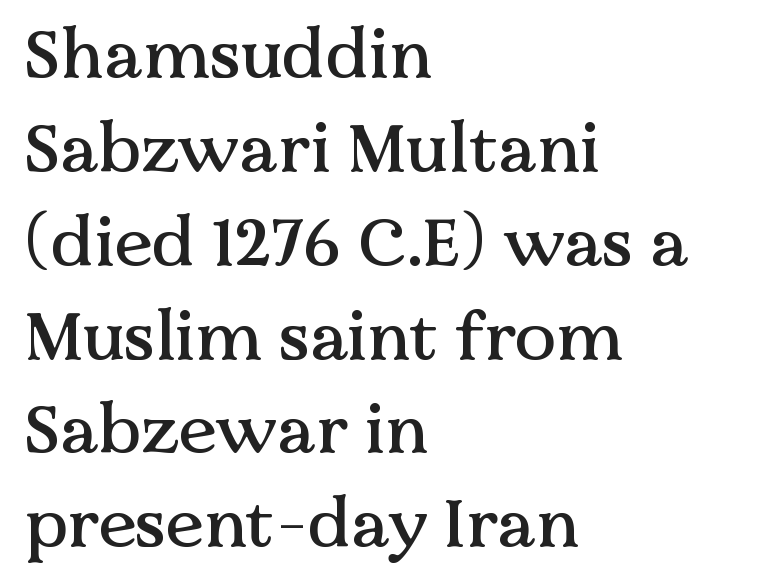
{"serif": "yes", "italic": "no", "width": "normal", "stroke_contrast": "medium", "x_height": "medium", "monospaced": "no", "underline": "no", "align": "left", "line_spacing": "normal", "line_spacing_ratio": 1.36, "letter_spacing": "normal", "letter_spacing_em": 0.0, "glyph_px": 69}
